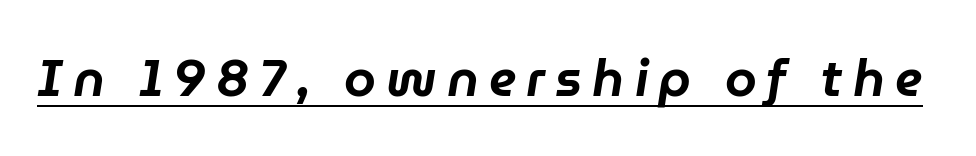
{"italic": "yes", "lean": "right", "slant_degrees": 9, "width": "normal", "stroke_contrast": "low", "x_height": "medium", "monospaced": "no", "underline": "yes", "letter_spacing": "wide", "letter_spacing_em": 0.2, "glyph_px": 51}
